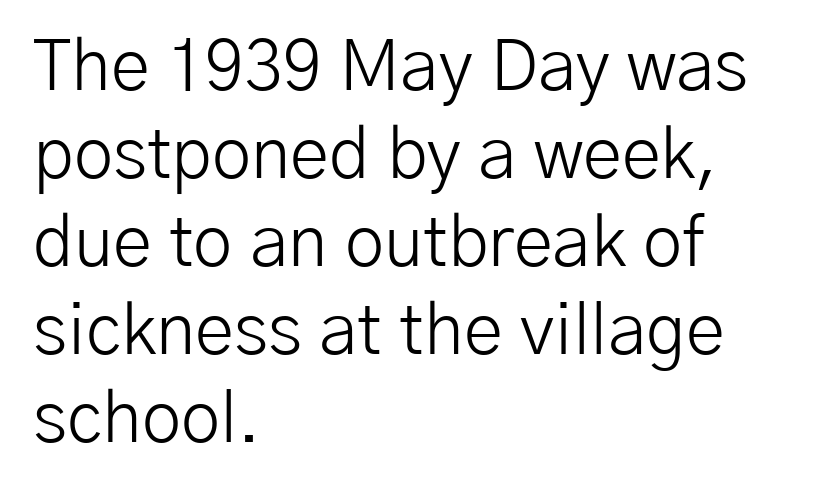
Is this a fixed-width face? No — the glyphs have proportional, varying widths. The typesetting does not lean heavy: it is not bold. Where is the straight margin? On the left. The rendering shows plain stroke endings on the letterforms — a sans-serif design. Spacing between characters is what you'd get straight out of the box. The font's upright variant was chosen for this text.
